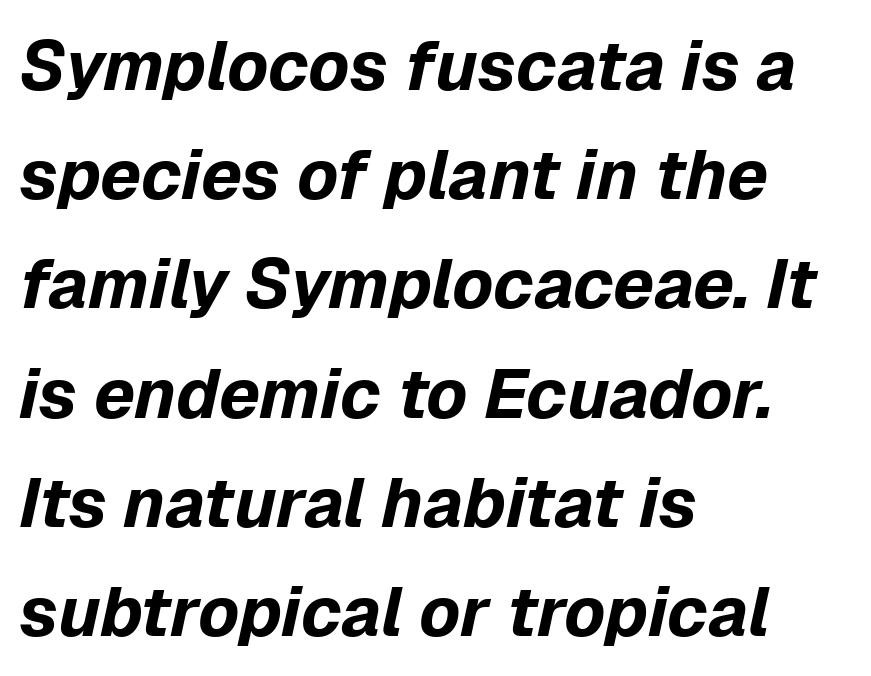
{"italic": "yes", "lean": "right", "slant_degrees": 12, "bold": "yes", "weight": "bold", "width": "normal", "stroke_contrast": "low", "x_height": "medium", "monospaced": "no", "underline": "no", "align": "left", "line_spacing": "normal", "line_spacing_ratio": 1.56, "letter_spacing": "normal", "letter_spacing_em": 0.0, "glyph_px": 70}
